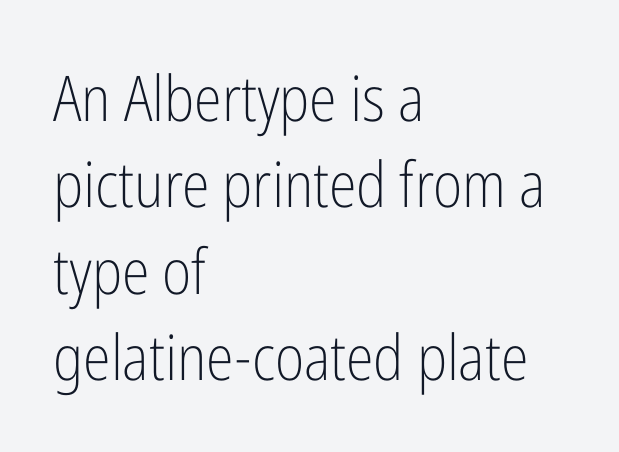
{"serif": "no", "italic": "no", "bold": "no", "weight": "light", "width": "condensed", "stroke_contrast": "low", "x_height": "medium", "monospaced": "no", "underline": "no", "align": "left", "line_spacing": "normal", "line_spacing_ratio": 1.37, "letter_spacing": "normal", "letter_spacing_em": 0.0, "glyph_px": 63}
